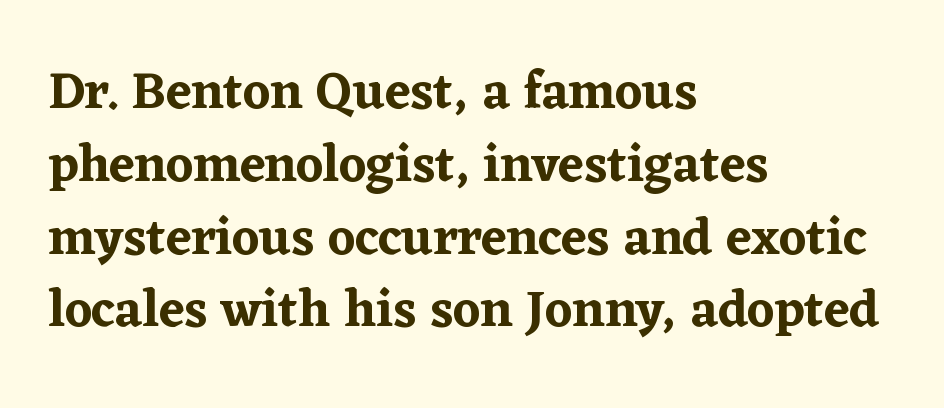
The image shows 52 px serif type, upright; set left-aligned, normal line spacing (1.4x), normal letter spacing, not underlined; low stroke contrast and a medium x-height.
